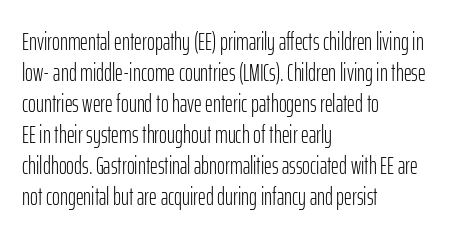
{"italic": "no", "bold": "no", "underline": "no", "align": "left", "line_spacing": "normal", "line_spacing_ratio": 1.29, "letter_spacing": "normal", "letter_spacing_em": 0.0, "glyph_px": 24}
